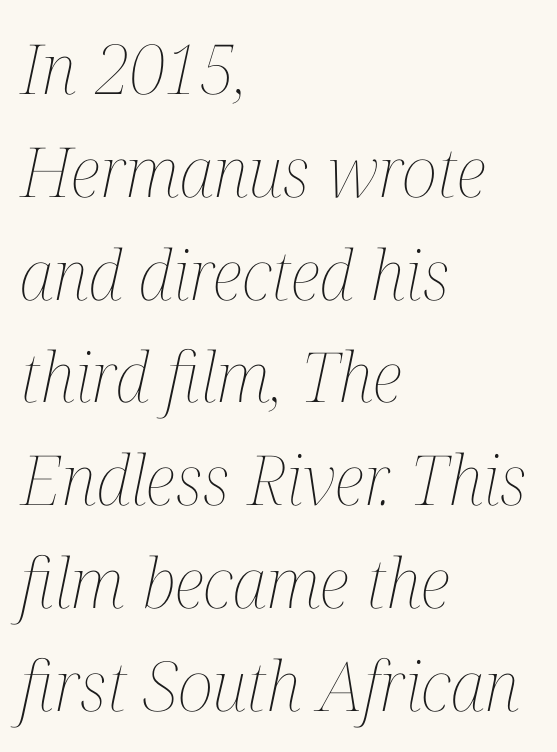
The image shows 69 px thin, condensed type, italic (leaning right); set left-aligned, normal line spacing (1.49x), normal letter spacing, not underlined; medium stroke contrast and a medium x-height.
